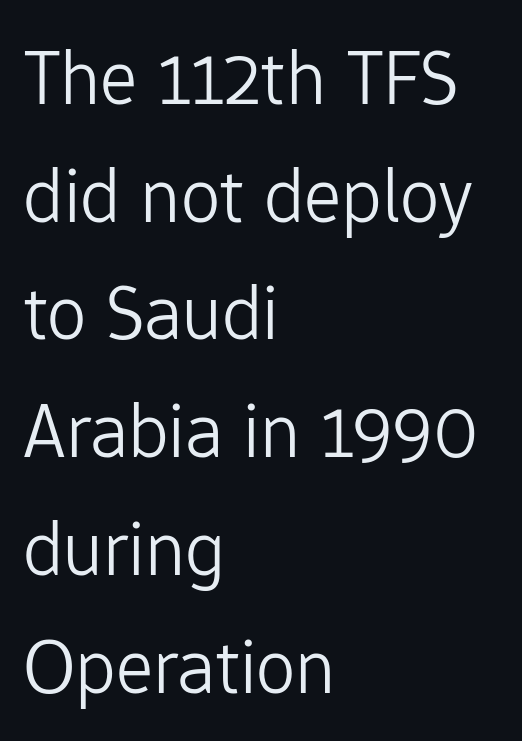
Q: Is the text bold? A: No.
Q: Is the text italic (slanted)? A: No, it is upright.
Q: Is the typeface a serif or a sans-serif typeface? A: Sans-serif.
Q: Is the text underlined? A: No.
Q: How is the paragraph aligned? A: Left-aligned.
Q: Is the spacing between letters normal or unusually wide? A: Normal.
Q: Is the spacing between lines tight, normal or loose? A: Normal.
Q: Width (condensed, normal, or wide)? A: Normal.
Q: Stroke contrast? A: Low.
Q: x-height? A: Medium.
Q: Monospaced? A: No.
